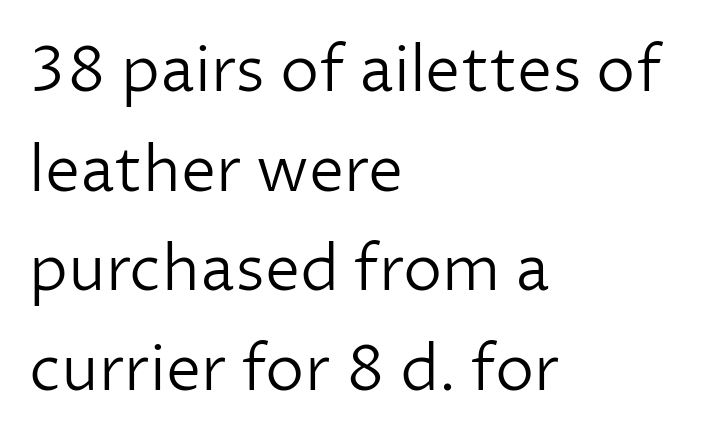
The image shows 63 px light sans-serif type, upright; set left-aligned, normal line spacing (1.58x), normal letter spacing, not underlined; low stroke contrast and a medium x-height.
